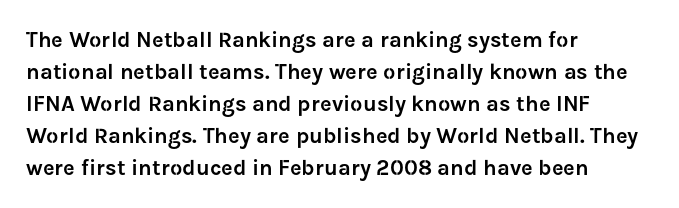
These lines were composed using upright roman letters. If you drew a ruler down the left edge, every line would touch it. In terms of leading, this rendering sits right in the middle. These lines keep a tight, regular rhythm from letter to letter. The glyphs are unaccompanied by any horizontal stroke below them.
